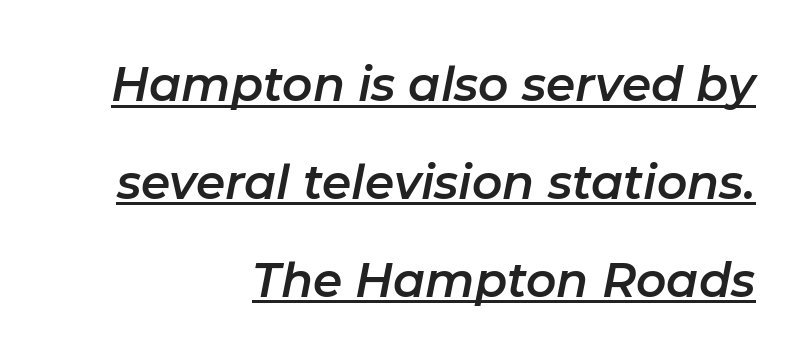
Each letter keeps its own natural width here, so spacing adapts to shape. Students, observe the line beneath the letters — that is underlining. The lines are spread far apart with generous leading. Honestly, the letter spacing is just normal — you wouldn't notice it. Visually the block forms a straight wall on the right and a jagged coastline on the left. Rendered with sloped, italic letterforms.
